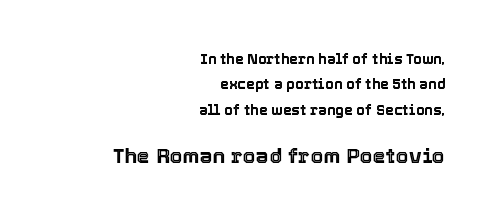
Any mark beneath the type? The region is blank. Letter spacing: default. Style check: upright. Line endings align vertically; line beginnings do not.
